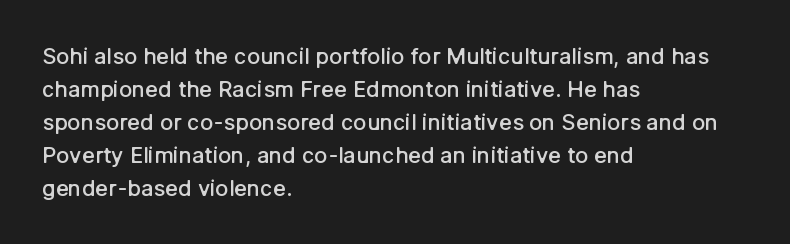
The image shows 22 px text type, upright; set left-aligned, normal line spacing (1.5x), normal letter spacing, not underlined.
